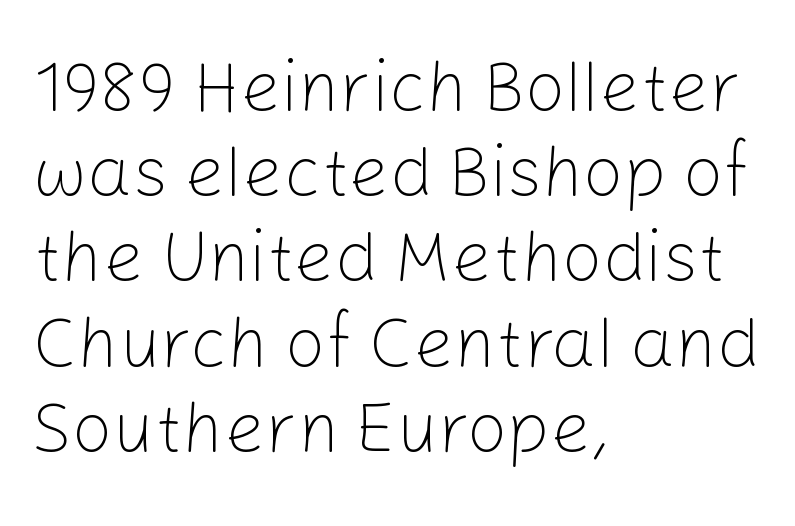
The lettering holds an erect, upright posture throughout. Lines of text with bare space underneath. The font family rendered here belongs to the sans-serif group. This sample is left-justified, so line endings fall wherever the words run out. The passage shown is typed in a proportional face where columns would drift.
